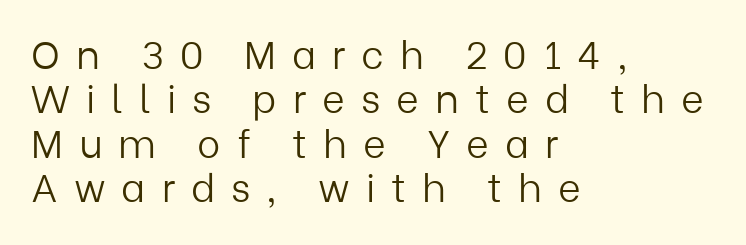
{"serif": "no", "italic": "no", "bold": "no", "weight": "light", "width": "normal", "stroke_contrast": "low", "x_height": "medium", "monospaced": "no", "underline": "no", "align": "left", "line_spacing": "tight", "line_spacing_ratio": 1.14, "letter_spacing": "wide", "letter_spacing_em": 0.41, "glyph_px": 39}
